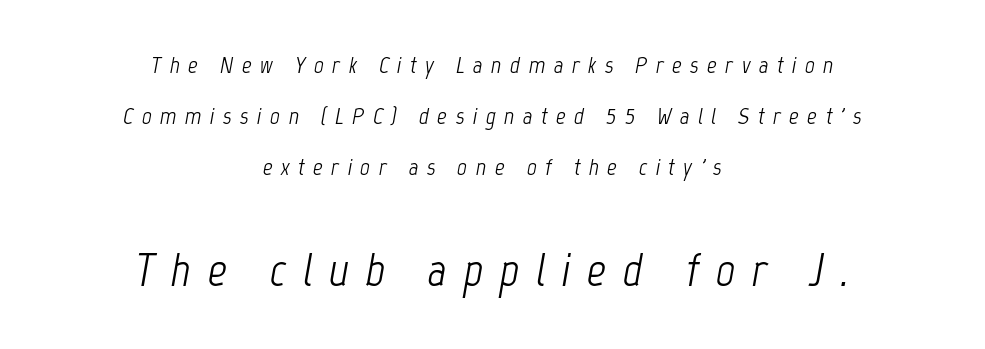
The image shows 47 px light, condensed type, italic (leaning right); set centered, loose line spacing (2.13x), unusually wide letter spacing (+0.35 em), not underlined; the second (bottom) block is 1.96x larger; low stroke contrast and a medium x-height.
